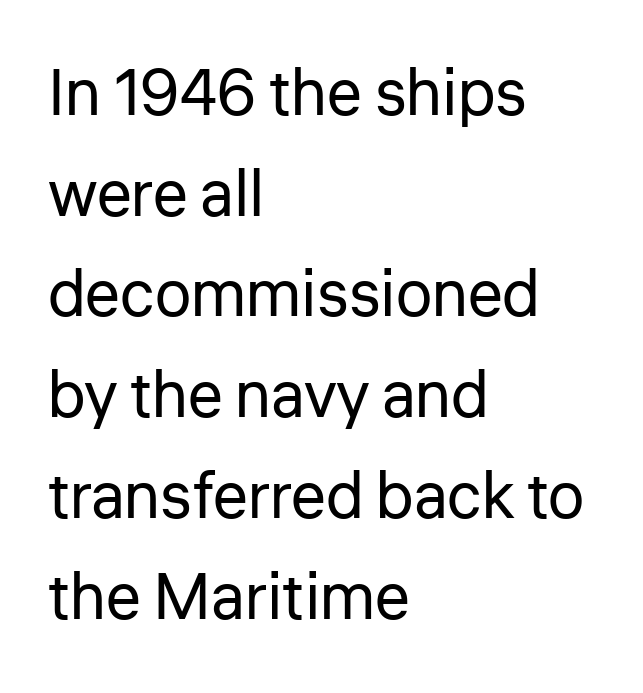
Visually the block forms a straight wall on the left and a jagged coastline on the right. Does the leading feel generous? No, just average. Character widths vary here, with narrow letters taking less room than wide ones. Letters rest on an invisible, unmarked baseline. These glyphs show unthickened strokes, regular width or finer.
